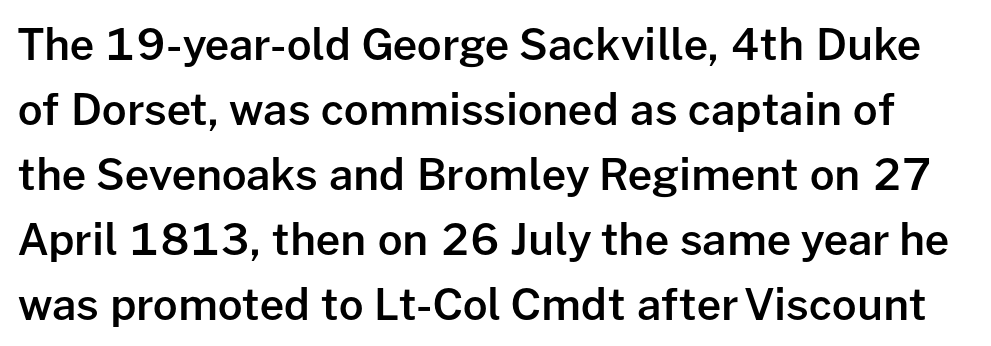
The glyphs are unaccompanied by any horizontal stroke below them. The typography opts for an upright posture over an oblique one. The strokes are fattened partway — semibold, not bold. A normal amount of white space separates one row of letters from the next. Examine the stroke ends and you'll find no serifs. This sample has the flowing, uneven cadence of proportional lettering.
